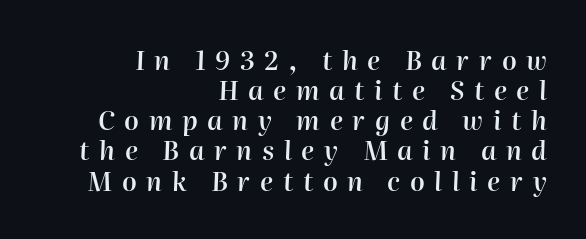
The image shows 26 px text type, italic (leaning right); set right-aligned, line spacing 1.16x, unusually wide letter spacing (+0.37 em), not underlined.
